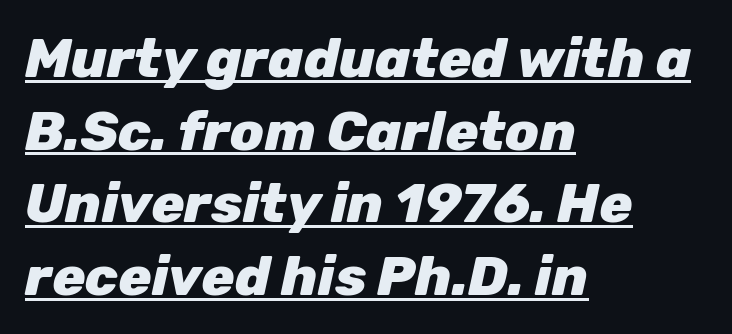
Q: Is the text bold? A: Yes.
Q: Is the text italic (slanted)? A: Yes, it leans right by about 12 degrees.
Q: Is the text underlined? A: Yes.
Q: How is the paragraph aligned? A: Left-aligned.
Q: Is the spacing between letters normal or unusually wide? A: Normal.
Q: Is the spacing between lines tight, normal or loose? A: Normal.
Q: Width (condensed, normal, or wide)? A: Normal.
Q: Stroke contrast? A: Low.
Q: x-height? A: Medium.
Q: Monospaced? A: No.
